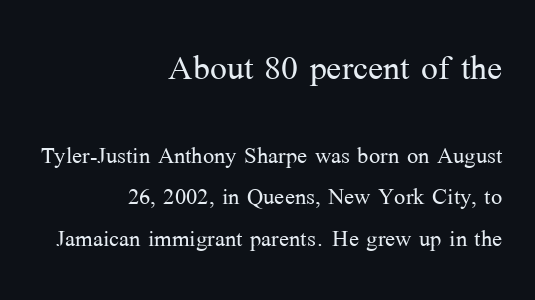
Leading: standard. Weight: in the light-to-regular range. Look at the tracking — it's just the regular setting, nothing added. The passage shown is typeset with a serif family.
